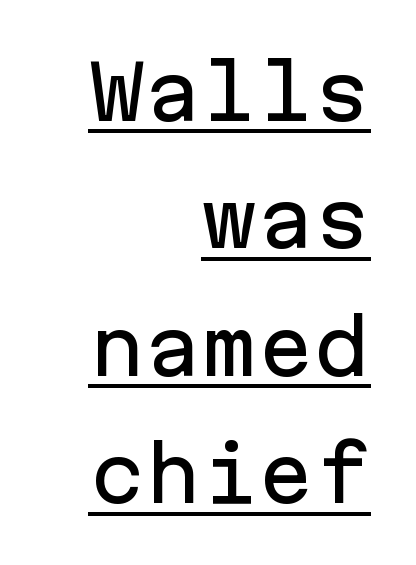
{"serif": "no", "italic": "no", "width": "normal", "stroke_contrast": "low", "x_height": "medium", "monospaced": "yes", "underline": "yes", "align": "right", "line_spacing": "normal", "line_spacing_ratio": 1.7, "letter_spacing": "normal", "letter_spacing_em": 0.0, "glyph_px": 75}
